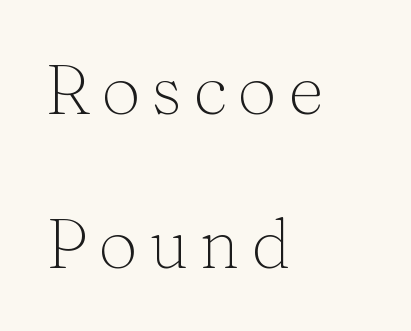
{"serif": "yes", "italic": "no", "bold": "no", "weight": "light", "width": "normal", "stroke_contrast": "medium", "x_height": "medium", "monospaced": "no", "underline": "no", "align": "left", "line_spacing": "loose", "line_spacing_ratio": 2.2, "glyph_px": 70}
